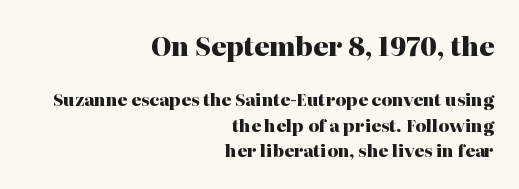
Q: Is the text bold? A: Yes.
Q: Is the text italic (slanted)? A: No, it is upright.
Q: Is the text underlined? A: No.
Q: How is the paragraph aligned? A: Right-aligned.
Q: Is the spacing between letters normal or unusually wide? A: Normal.
Q: Is the spacing between lines tight, normal or loose? A: Normal.
Q: Which block of text is set in a larger size, the first (top) or the second (bottom)? A: The first (top) one.
